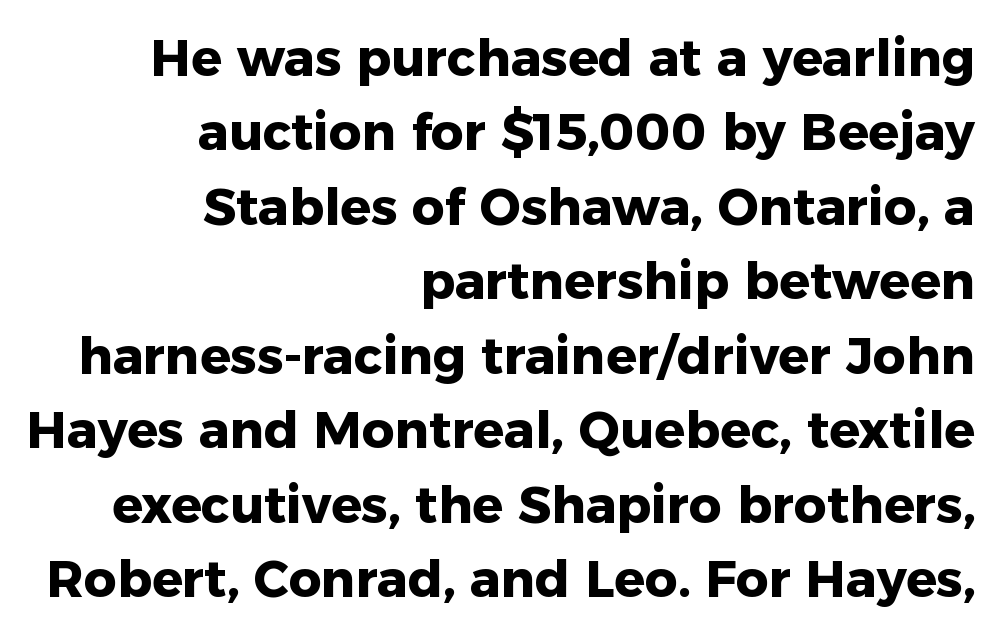
{"serif": "no", "italic": "no", "bold": "yes", "weight": "heavy", "width": "normal", "stroke_contrast": "low", "x_height": "medium", "monospaced": "no", "underline": "no", "align": "right", "line_spacing": "normal", "line_spacing_ratio": 1.46, "letter_spacing": "normal", "letter_spacing_em": 0.0, "glyph_px": 51}
